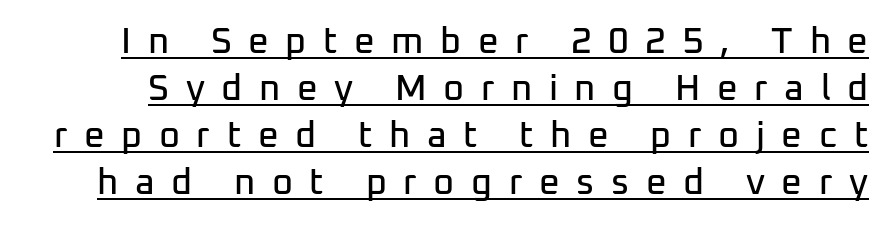
Grotesque or geometric, the face here clearly has no serifs. Characters follow at a spacing far wider than the type designer built in. What decoration does the sample have? An underline. This sample keeps an unexceptional amount of space between lines. Posture: straight, roman, zero tilt.
